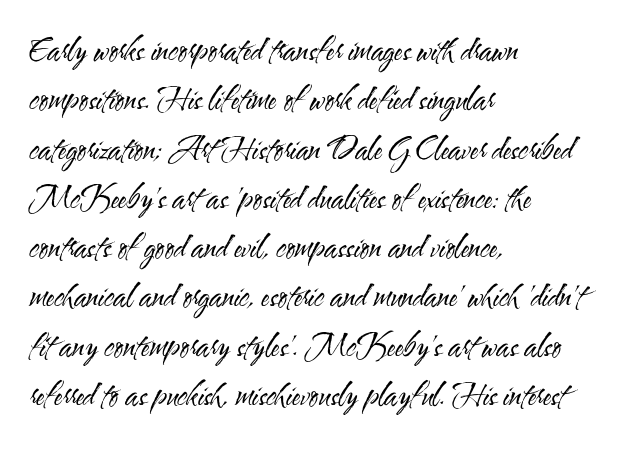
The image shows 31 px regular-weight, condensed sans-serif type; set left-aligned, normal line spacing (1.59x), normal letter spacing, not underlined; medium stroke contrast and a small x-height.
